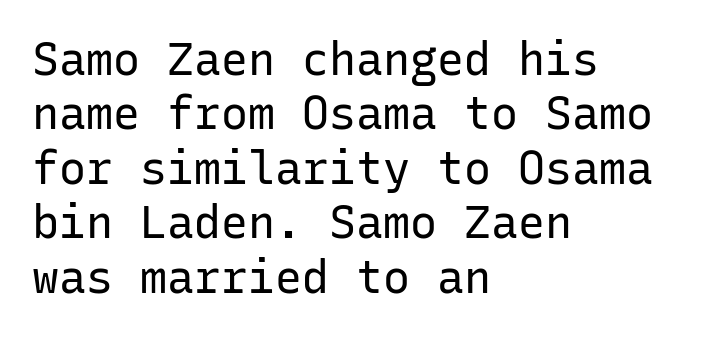
{"serif": "no", "italic": "no", "bold": "no", "weight": "regular", "width": "normal", "stroke_contrast": "low", "x_height": "medium", "monospaced": "yes", "underline": "no", "align": "left", "line_spacing_ratio": 1.21, "letter_spacing": "normal", "letter_spacing_em": 0.0, "glyph_px": 45}
